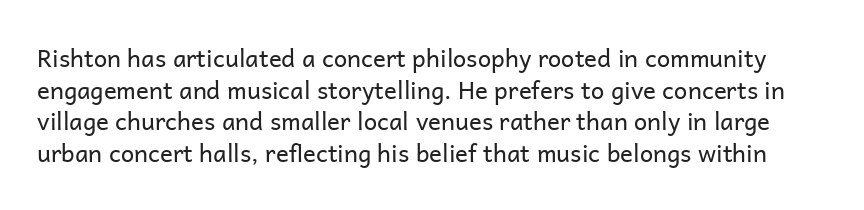
The passage shown stacks its lines at a standard gap. Type without underlining. Students, note that the glyphs here touch the page at normal intervals. Ascenders rise straight up at ninety degrees. The strokes carry an ordinary text weight at most.
